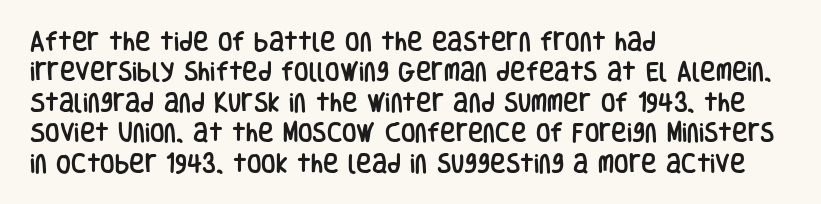
A bare baseline throughout the passage. This rendering uses left alignment, leaving the right contour irregular. Vertical strokes here are truly vertical. Glyph-to-glyph distance matches everyday printed text. If you measured baseline to baseline, you'd find a middling distance.
